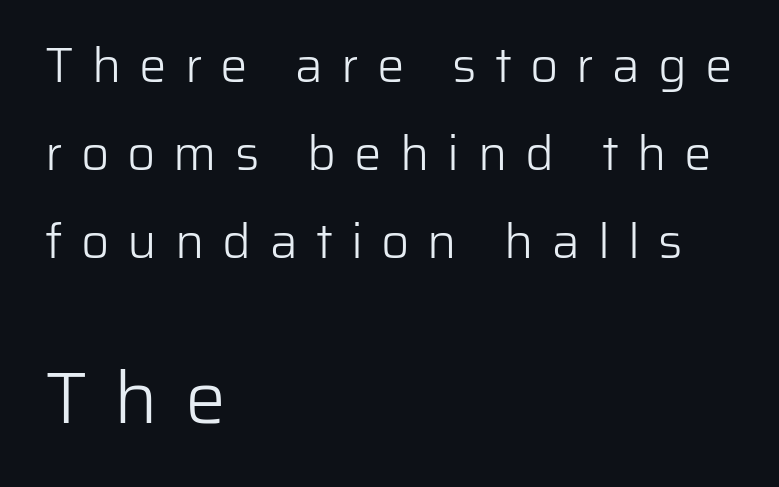
Summary of weight: not heavy and not bold. The passage shown is typed in a proportional face where columns would drift. Line beginnings align vertically; line endings do not. Do the letters lean? They stand straight. Look at the tracking — it's clearly loosened, letters drifting apart.
